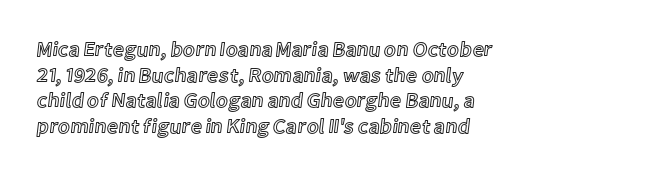
Q: Is the text italic (slanted)? A: Yes.
Q: Is the text underlined? A: No.
Q: How is the paragraph aligned? A: Left-aligned.
Q: Is the spacing between letters normal or unusually wide? A: Normal.
Q: Is the spacing between lines tight, normal or loose? A: Normal.
